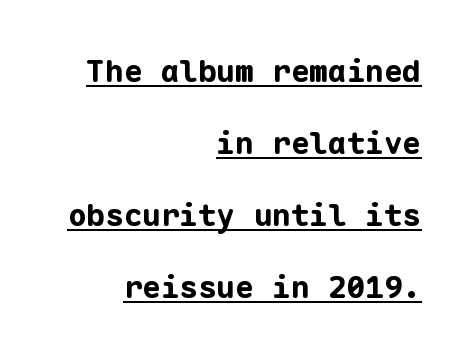
{"serif": "no", "italic": "no", "bold": "yes", "weight": "bold", "width": "normal", "stroke_contrast": "low", "x_height": "medium", "monospaced": "yes", "underline": "yes", "align": "right", "line_spacing": "loose", "line_spacing_ratio": 2.32, "letter_spacing": "normal", "letter_spacing_em": 0.0, "glyph_px": 31}
